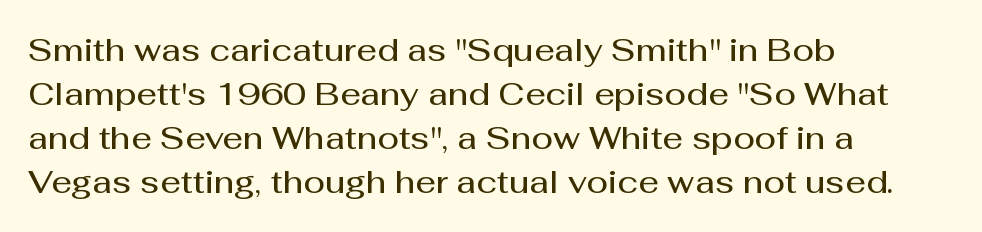
Reading down the column, the eye jumps a familiar distance to each next line. Stems and bowls a touch heavier than normal — semibold. The rendering anchors every line to the left-hand side. The face used here is proportionally spaced, like ordinary book or web type.
